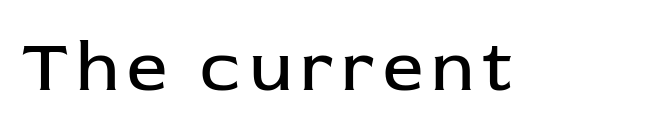
The image shows 72 px regular-weight sans-serif type, upright; set not underlined; low stroke contrast and a medium x-height.
